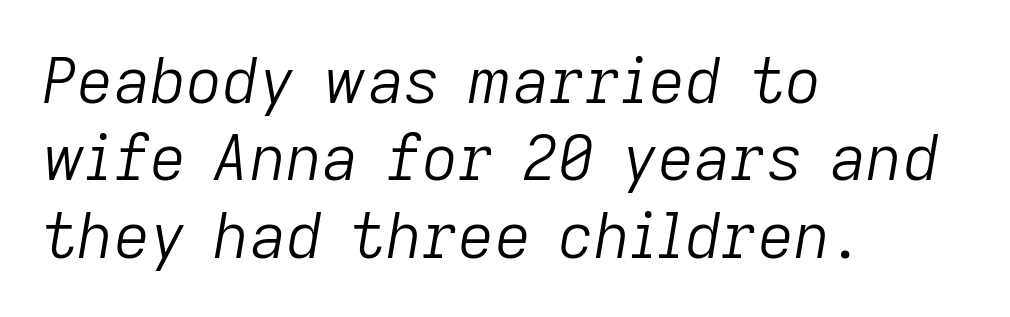
Q: Is the text bold? A: No.
Q: Is the text italic (slanted)? A: Yes, it leans right by about 9 degrees.
Q: Is the text underlined? A: No.
Q: How is the paragraph aligned? A: Left-aligned.
Q: Is the spacing between letters normal or unusually wide? A: Normal.
Q: Width (condensed, normal, or wide)? A: Normal.
Q: Stroke contrast? A: Low.
Q: x-height? A: Medium.
Q: Monospaced? A: No.
